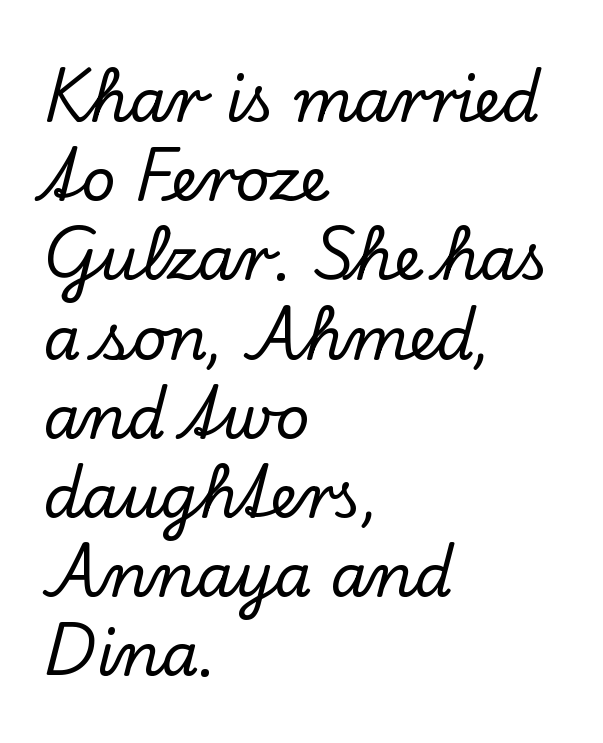
This rendering uses left alignment, leaving the right contour irregular. The passage shown is typed in a proportional face where columns would drift. Serif or sans? Serif — the stroke terminals have little feet. These lines sit exactly where default settings would place them. Words float on clear page, feet unadorned.
